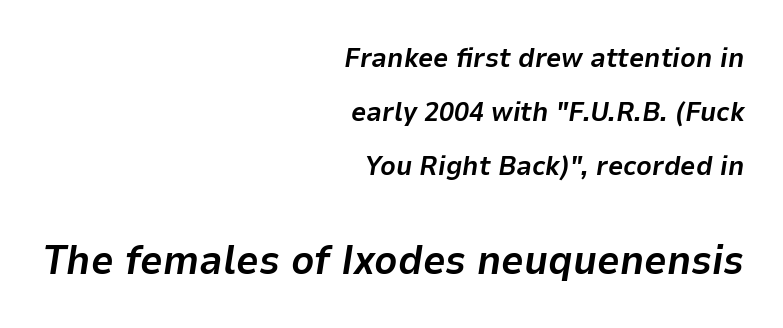
The image shows 40 px bold type, italic (leaning right); set right-aligned, loose line spacing (2.0x), normal letter spacing, not underlined; the second (bottom) block is 1.48x larger; low stroke contrast and a medium x-height.
